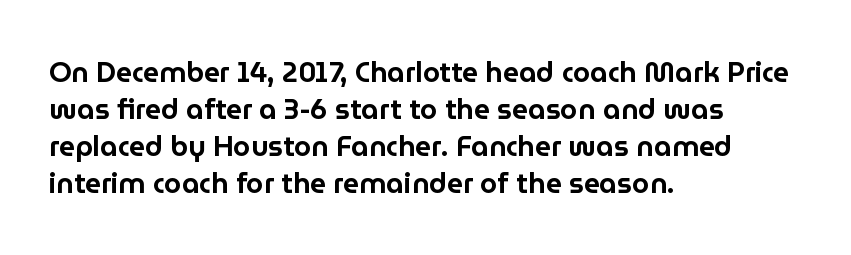
The image shows 28 px sans-serif type, upright; set left-aligned, normal line spacing (1.32x), normal letter spacing, not underlined; low stroke contrast and a medium x-height.
